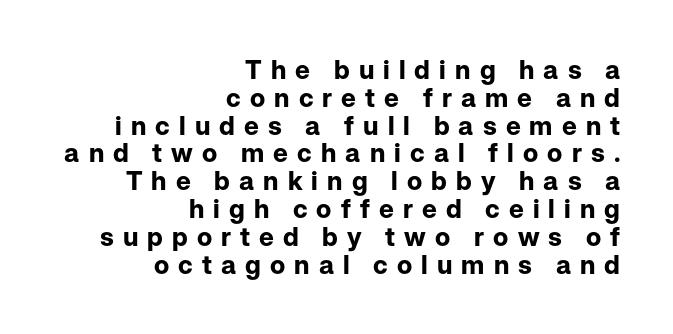
The image shows 26 px bold type, upright; set right-aligned, tight line spacing (1.07x), unusually wide letter spacing (+0.35 em), not underlined.
